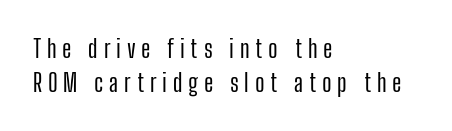
Unlike italic type, these characters show no tilt at all. Between one letter and the next there's a generous, obvious gap. The gap between lines stays unmarked. This sample keeps an unexceptional amount of space between lines. The lines are quadded left.
